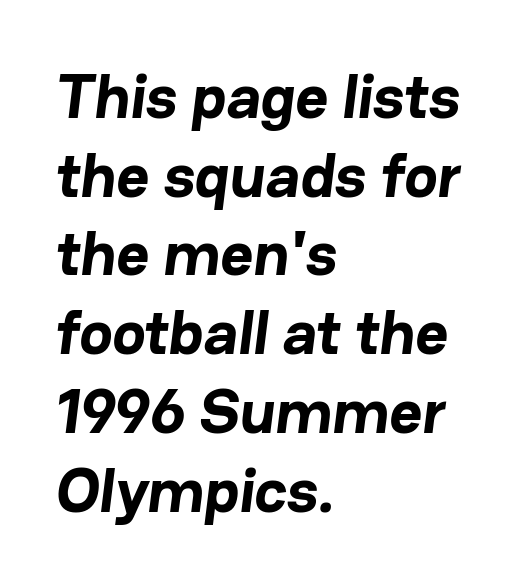
{"serif": "no", "bold": "yes", "weight": "bold", "width": "normal", "stroke_contrast": "low", "x_height": "medium", "monospaced": "no", "underline": "no", "align": "left", "line_spacing": "normal", "line_spacing_ratio": 1.25, "letter_spacing": "normal", "letter_spacing_em": 0.0, "glyph_px": 63}
